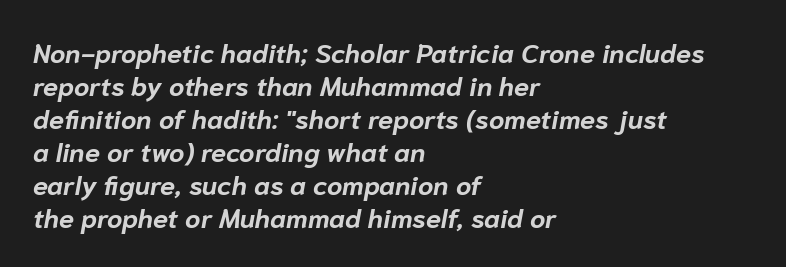
Q: Is the text bold? A: Yes.
Q: Is the text italic (slanted)? A: Yes, it leans right by about 10 degrees.
Q: Is the text underlined? A: No.
Q: How is the paragraph aligned? A: Left-aligned.
Q: Is the spacing between letters normal or unusually wide? A: Normal.
